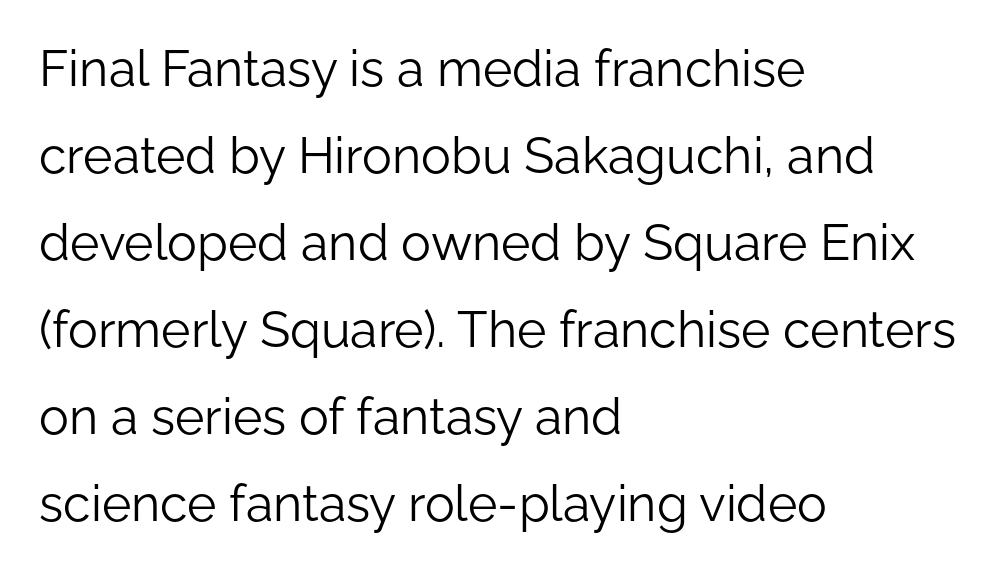
Q: Is the text bold? A: No.
Q: Is the text italic (slanted)? A: No, it is upright.
Q: Is the typeface a serif or a sans-serif typeface? A: Sans-serif.
Q: Is the text underlined? A: No.
Q: How is the paragraph aligned? A: Left-aligned.
Q: Is the spacing between letters normal or unusually wide? A: Normal.
Q: Width (condensed, normal, or wide)? A: Normal.
Q: Stroke contrast? A: Low.
Q: x-height? A: Medium.
Q: Monospaced? A: No.
